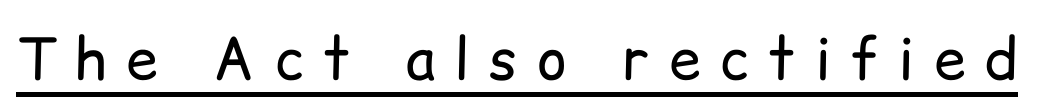
No italicization has been applied; the sample stays upright. Weight: in the light-to-regular range. What kind of face is this? One without serifs — a sans. Glance below the letters and you will spot a drawn line. Spacing verdict: proportional, widths tailored to each character.
